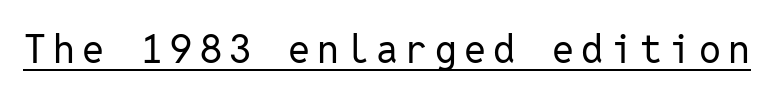
Q: Is the text bold? A: No.
Q: Is the text italic (slanted)? A: No, it is upright.
Q: Is the typeface a serif or a sans-serif typeface? A: Sans-serif.
Q: Is the text underlined? A: Yes.
Q: Width (condensed, normal, or wide)? A: Normal.
Q: Stroke contrast? A: Low.
Q: x-height? A: Medium.
Q: Monospaced? A: Yes.
